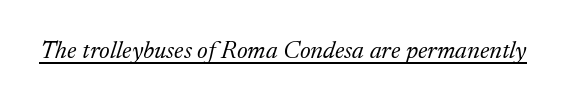
No extra ink here — the face is not bold. You can tell it's italic because the verticals aren't actually vertical. How are the letters spaced? Ordinarily, with no added tracking. The glyphs are accompanied by a horizontal stroke just below them.
